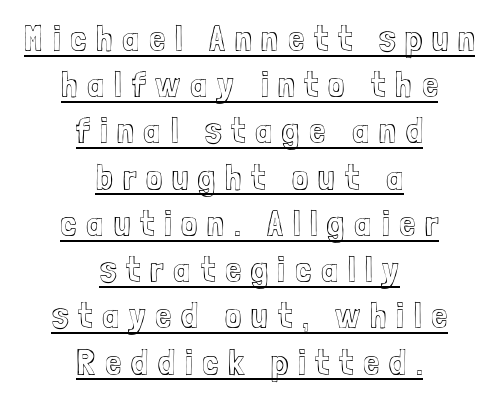
{"italic": "no", "width": "condensed", "x_height": "medium", "monospaced": "no", "underline": "yes", "align": "center", "line_spacing": "normal", "line_spacing_ratio": 1.25, "letter_spacing": "wide", "letter_spacing_em": 0.26, "glyph_px": 37}
